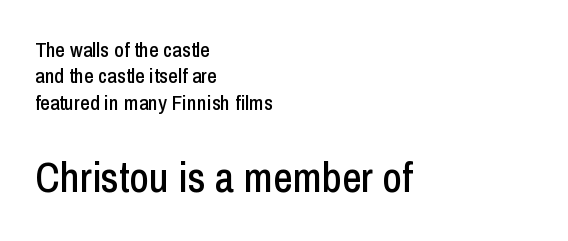
A typesetter would label this face a sans. Whoever set this made the second block the dominant, larger element. A clean baseline with only descenders dipping below it. The paragraph has a hard left edge and a soft right edge. Looks like regular typesetting: each glyph gets only the width it needs.
